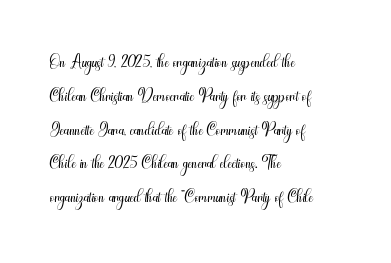
Q: Is the text bold? A: No.
Q: Is the text italic (slanted)? A: Yes.
Q: Is the text underlined? A: No.
Q: How is the paragraph aligned? A: Left-aligned.
Q: Is the spacing between letters normal or unusually wide? A: Normal.
Q: Is the spacing between lines tight, normal or loose? A: Normal.
